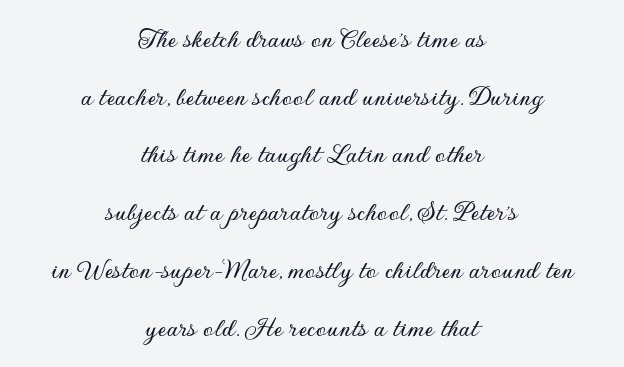
{"serif": "no", "width": "normal", "stroke_contrast": "low", "x_height": "small", "monospaced": "no", "underline": "no", "align": "center", "line_spacing": "loose", "line_spacing_ratio": 1.99, "letter_spacing": "normal", "letter_spacing_em": 0.0, "glyph_px": 29}
